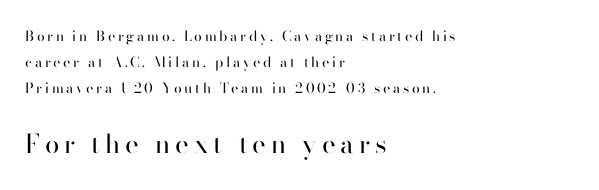
Every stem runs plumb, perpendicular to the baseline. Heft: none added — not bold. A student would call this left alignment; a typographer would say flush left, rag right. Plain, unruled lines of type.
